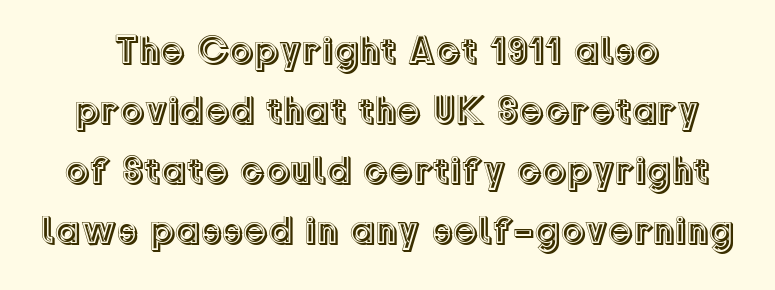
The passage shown is not underscored anywhere. These lines sit exactly where default settings would place them. Looks like regular typesetting: each glyph gets only the width it needs. This sample uses plain, unmodified letter spacing. This is the regular roman posture of the typeface.
